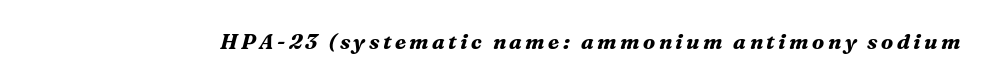
The image shows 21 px bold type, italic (leaning right); set not underlined.
